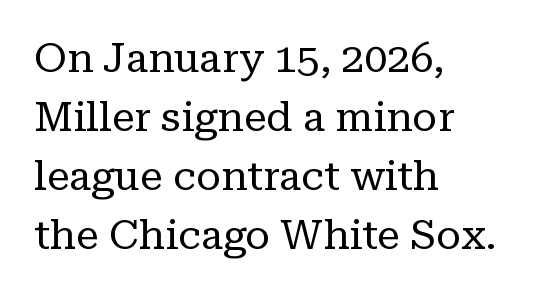
The image shows 41 px regular-weight serif type, upright; set left-aligned, normal line spacing (1.44x), normal letter spacing, not underlined; low stroke contrast and a medium x-height.
